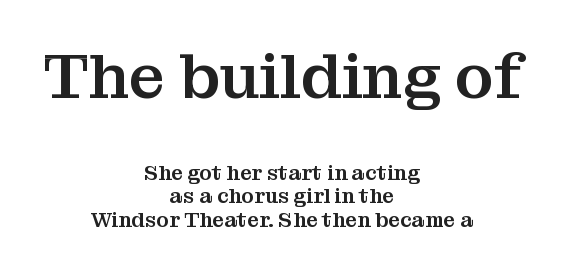
The image shows 64 px serif type, upright; set centered, tight line spacing (1.13x), normal letter spacing, not underlined; the first (top) block is 3.05x larger; medium stroke contrast and a medium x-height.
